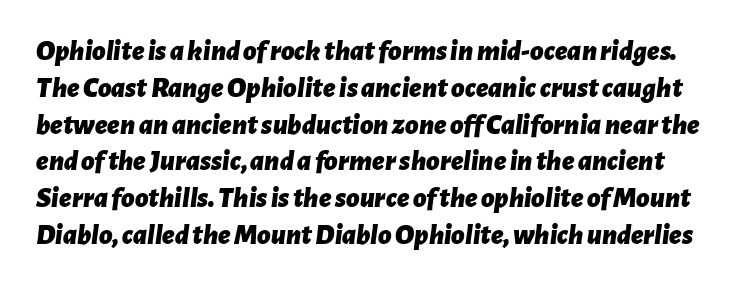
Q: Is the text bold? A: Yes.
Q: Is the text italic (slanted)? A: Yes, it leans right by about 7 degrees.
Q: Is the text underlined? A: No.
Q: Is the spacing between letters normal or unusually wide? A: Normal.
Q: Is the spacing between lines tight, normal or loose? A: Normal.
Q: Width (condensed, normal, or wide)? A: Normal.
Q: Stroke contrast? A: Low.
Q: x-height? A: Medium.
Q: Monospaced? A: No.
